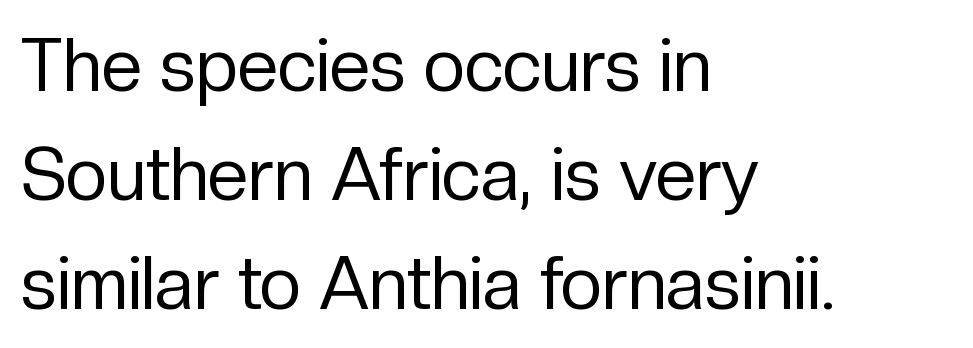
{"serif": "no", "italic": "no", "bold": "no", "weight": "regular", "width": "normal", "stroke_contrast": "low", "x_height": "medium", "monospaced": "no", "underline": "no", "align": "left", "line_spacing": "normal", "line_spacing_ratio": 1.49, "letter_spacing": "normal", "letter_spacing_em": 0.0, "glyph_px": 73}
